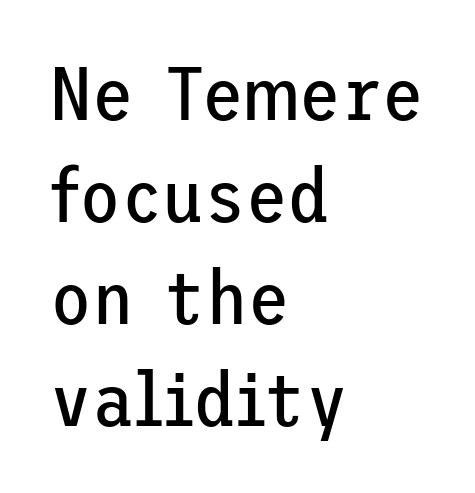
Q: Is the text bold? A: No.
Q: Is the text italic (slanted)? A: No, it is upright.
Q: Is the typeface a serif or a sans-serif typeface? A: Sans-serif.
Q: Is the text underlined? A: No.
Q: How is the paragraph aligned? A: Left-aligned.
Q: Is the spacing between letters normal or unusually wide? A: Normal.
Q: Is the spacing between lines tight, normal or loose? A: Normal.
Q: Width (condensed, normal, or wide)? A: Normal.
Q: Stroke contrast? A: Low.
Q: x-height? A: Medium.
